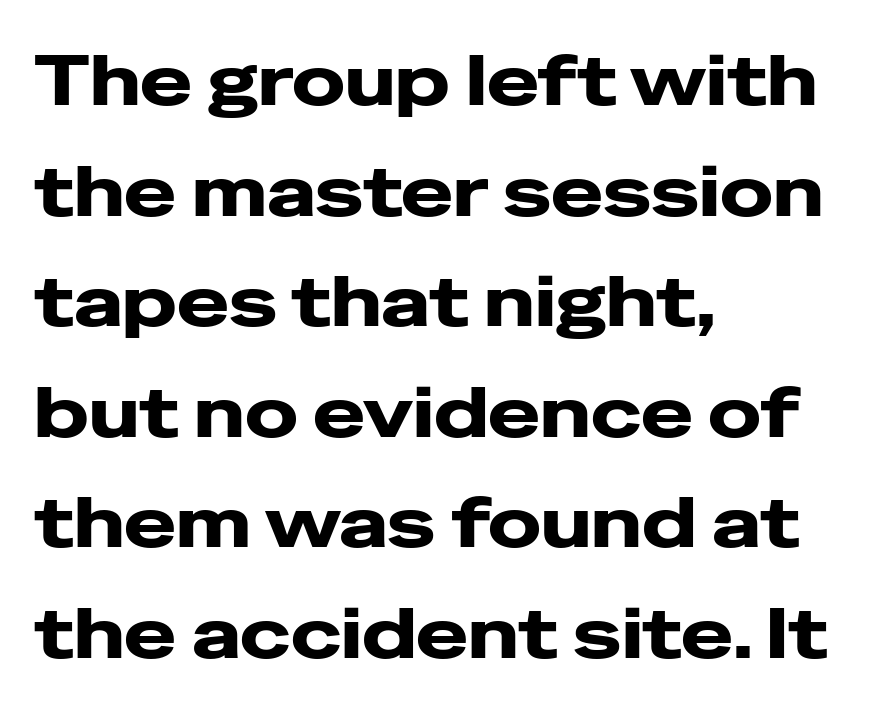
The image shows 70 px heavy, wide sans-serif type, upright; set left-aligned, normal line spacing (1.58x), normal letter spacing, not underlined; low stroke contrast and a medium x-height.
